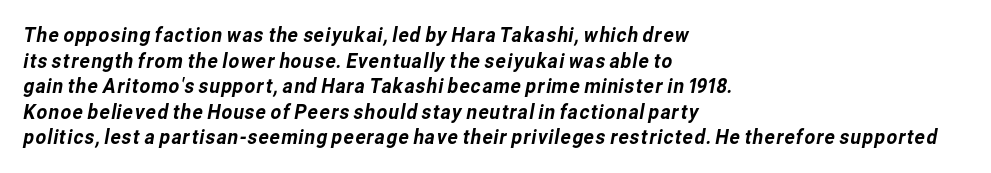
Q: Is the text underlined? A: No.
Q: How is the paragraph aligned? A: Left-aligned.
Q: Is the spacing between letters normal or unusually wide? A: Normal.
